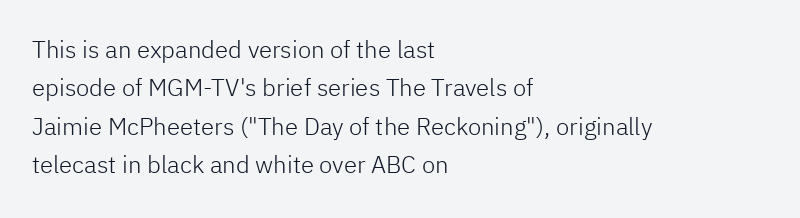
The image shows 24 px text type, upright; set left-aligned, normal line spacing (1.6x), normal letter spacing, not underlined.
